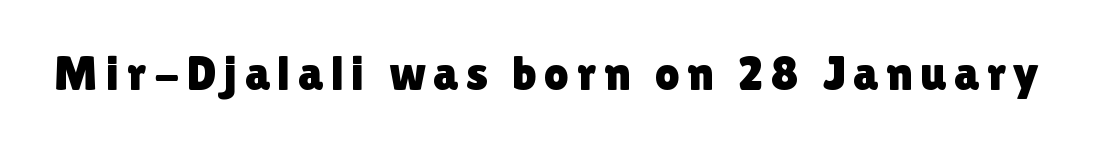
{"serif": "no", "italic": "no", "width": "normal", "stroke_contrast": "low", "x_height": "medium", "monospaced": "no", "underline": "no", "glyph_px": 49}
